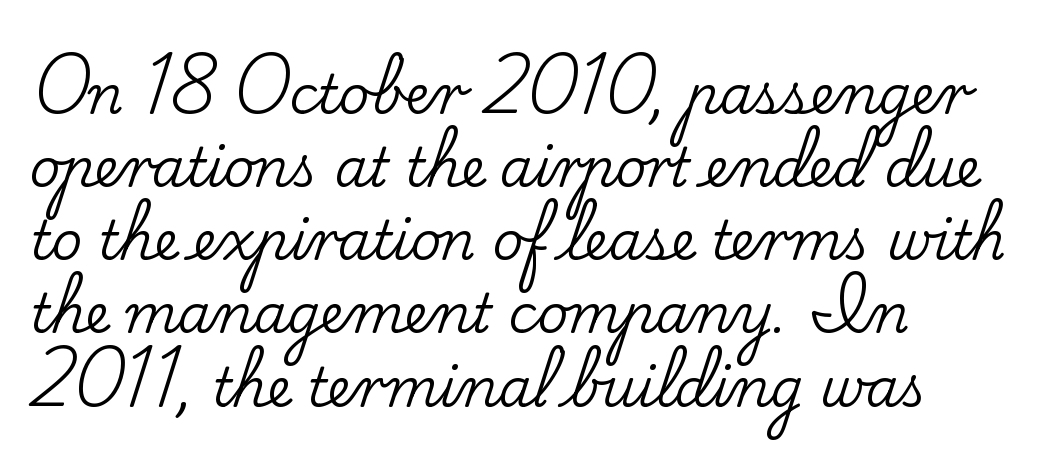
{"serif": "yes", "width": "normal", "stroke_contrast": "low", "x_height": "small", "monospaced": "no", "underline": "no", "align": "left", "line_spacing": "normal", "line_spacing_ratio": 1.38, "letter_spacing": "normal", "letter_spacing_em": 0.0, "glyph_px": 53}
